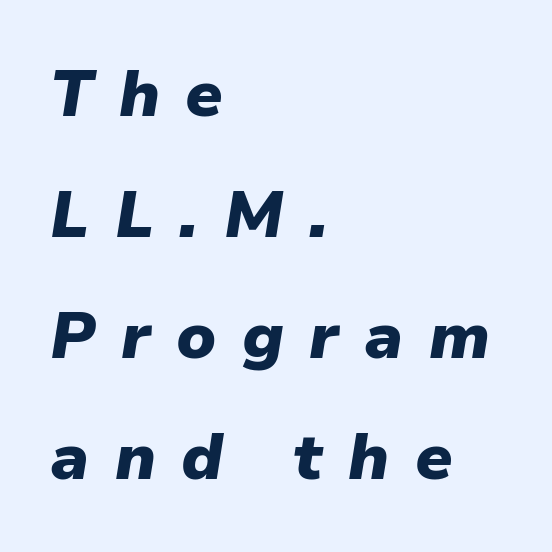
The image shows 65 px heavy type, italic (leaning right); set left-aligned, line spacing 1.86x, unusually wide letter spacing (+0.39 em), not underlined; low stroke contrast and a medium x-height.
